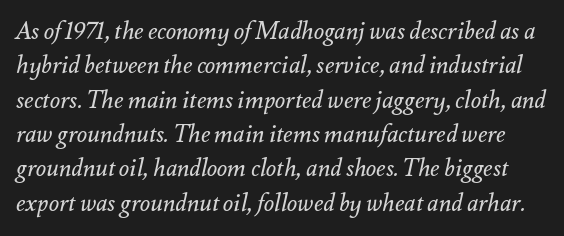
Q: Is the text bold? A: No.
Q: Is the text italic (slanted)? A: Yes, it leans right by about 12 degrees.
Q: Is the text underlined? A: No.
Q: Is the spacing between letters normal or unusually wide? A: Normal.
Q: Is the spacing between lines tight, normal or loose? A: Normal.
